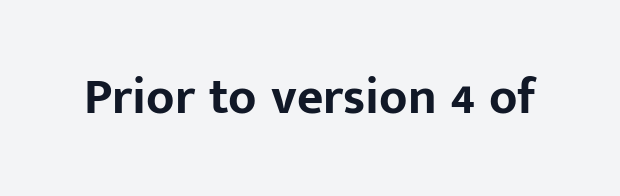
Think of a printed novel: that variable character pitch is what you see here. The specimen omits any rule beneath the text block's lines. Summary of weight: heavy, a full bold. Italic: no, the glyphs are upright roman.
